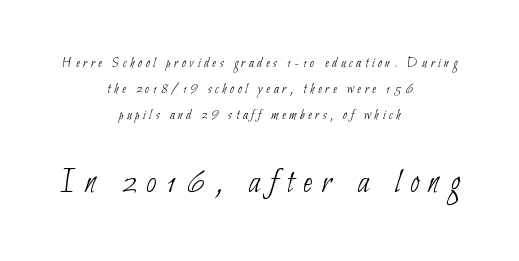
Q: Is the text bold? A: No.
Q: Is the typeface a serif or a sans-serif typeface? A: Sans-serif.
Q: Is the text underlined? A: No.
Q: How is the paragraph aligned? A: Centered.
Q: Is the spacing between letters normal or unusually wide? A: Unusually wide.
Q: Which block of text is set in a larger size, the first (top) or the second (bottom)? A: The second (bottom) one.
Q: Width (condensed, normal, or wide)? A: Condensed.
Q: Stroke contrast? A: Low.
Q: x-height? A: Small.
Q: Monospaced? A: No.
